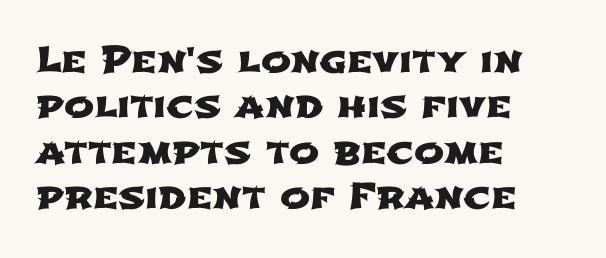
Q: Is the typeface a serif or a sans-serif typeface? A: Sans-serif.
Q: Is the text underlined? A: No.
Q: How is the paragraph aligned? A: Left-aligned.
Q: Is the spacing between letters normal or unusually wide? A: Normal.
Q: Is the spacing between lines tight, normal or loose? A: Normal.
Q: Width (condensed, normal, or wide)? A: Wide.
Q: Stroke contrast? A: Low.
Q: x-height? A: Medium.
Q: Monospaced? A: No.
